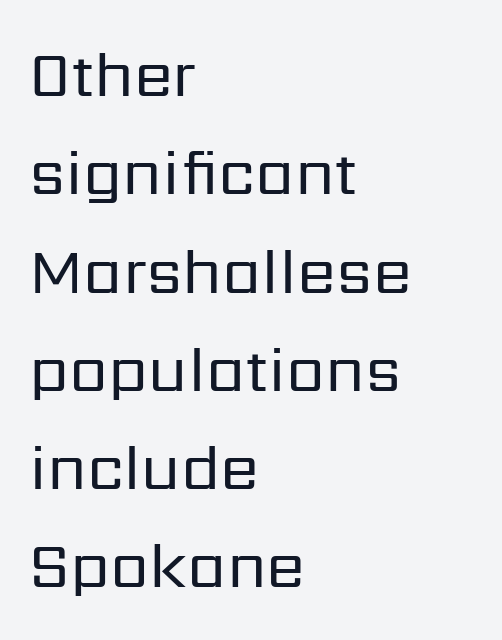
Stroke terminals: plain, sans-serif. The paragraph shown leans on its left margin. Tracking value appears to be zero — textbook default spacing. Rendered with straight, roman letterforms. Quick note: interline space is typical. Descenders are the only things crossing below the line.
